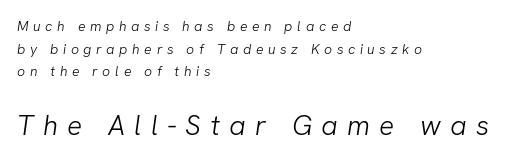
The image shows 28 px light sans-serif type; set left-aligned, normal line spacing (1.62x), unusually wide letter spacing (+0.33 em), not underlined; the second (bottom) block is 2.0x larger; low stroke contrast and a medium x-height.
